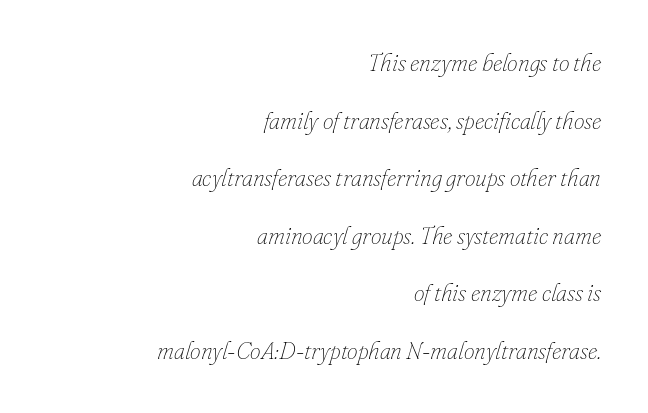
Regarding leading, the lines here are spaced well apart. The face looks like a standard text weight, possibly lighter. Type without underlining. The letters sit at their default tracking, neither squeezed nor spread.
